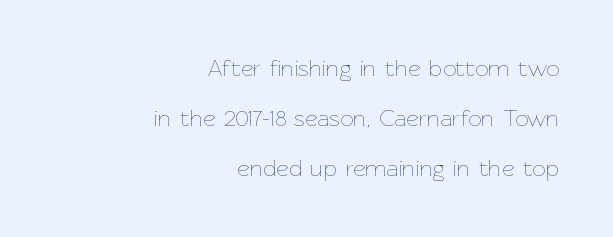
This sample uses plain, unmodified letter spacing. Each stroke keeps to a modest, everyday thickness or less. Successive baselines arrive slowly, with a big drop between each. Each row of text sits above clean, open space. These lines were composed using upright roman letters.
